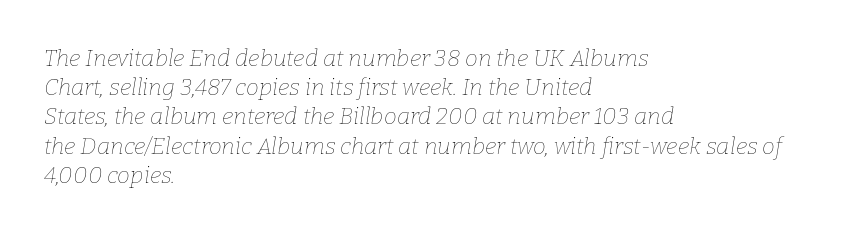
{"italic": "yes", "lean": "right", "slant_degrees": 9, "bold": "no", "underline": "no", "align": "left", "line_spacing": "normal", "line_spacing_ratio": 1.27, "letter_spacing": "normal", "letter_spacing_em": 0.0, "glyph_px": 23}
